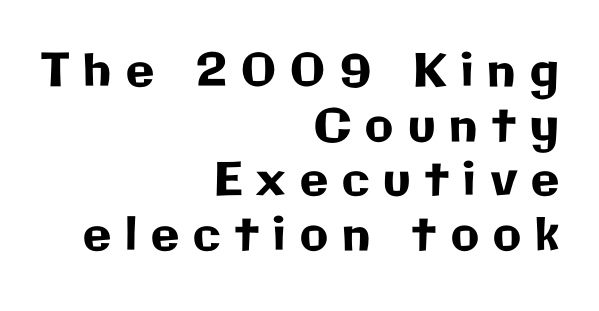
{"serif": "no", "italic": "no", "width": "normal", "stroke_contrast": "low", "x_height": "medium", "monospaced": "no", "underline": "no", "align": "right", "line_spacing_ratio": 1.19, "letter_spacing": "wide", "letter_spacing_em": 0.31, "glyph_px": 46}
